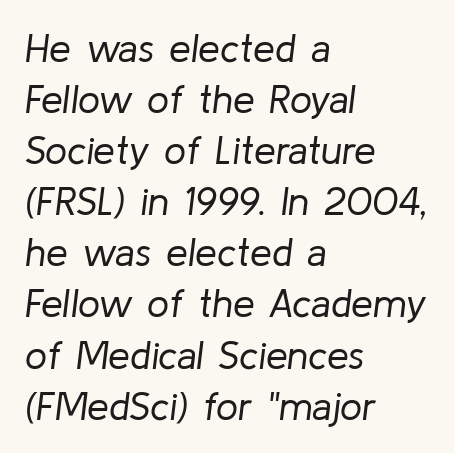
{"italic": "yes", "lean": "right", "slant_degrees": 8, "bold": "no", "weight": "regular", "width": "normal", "stroke_contrast": "low", "x_height": "medium", "monospaced": "no", "underline": "no", "align": "left", "line_spacing": "normal", "line_spacing_ratio": 1.31, "letter_spacing": "normal", "letter_spacing_em": 0.0, "glyph_px": 39}
